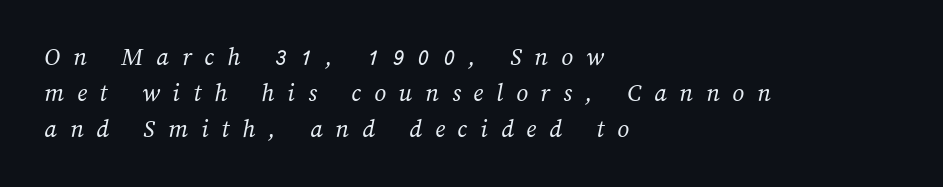
The image shows 26 px text type; set left-aligned, normal line spacing (1.38x), unusually wide letter spacing (+0.5 em), not underlined.
